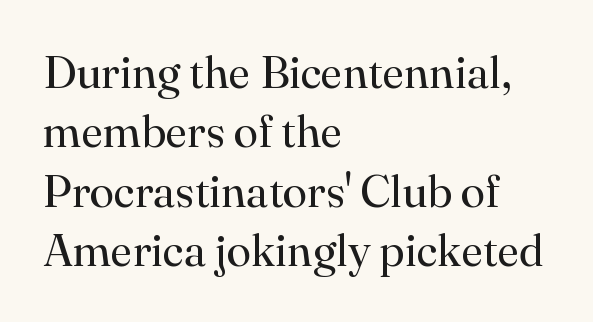
Q: Is the text bold? A: No.
Q: Is the text italic (slanted)? A: No, it is upright.
Q: Is the typeface a serif or a sans-serif typeface? A: Serif.
Q: Is the text underlined? A: No.
Q: How is the paragraph aligned? A: Left-aligned.
Q: Is the spacing between letters normal or unusually wide? A: Normal.
Q: Is the spacing between lines tight, normal or loose? A: Normal.
Q: Width (condensed, normal, or wide)? A: Normal.
Q: Stroke contrast? A: High.
Q: x-height? A: Small.
Q: Monospaced? A: No.
